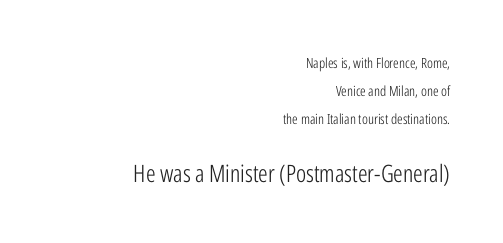
The characters are drawn with everyday or finer stroke widths. Caption: multi-line text, flush right, ragged left. How are the letters spaced? Ordinarily, with no added tracking. Each row of text sits above clean, open space. A great deal of white space separates one row of letters from the next. The more generous point size was reserved for the lower chunk.
